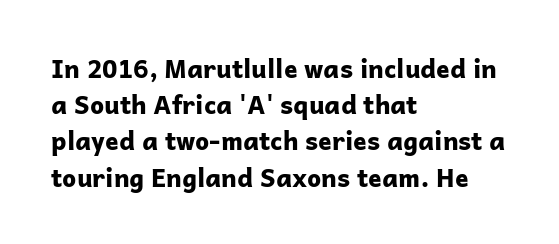
The image shows 25 px bold type, upright; set left-aligned, normal line spacing (1.45x), normal letter spacing, not underlined.
